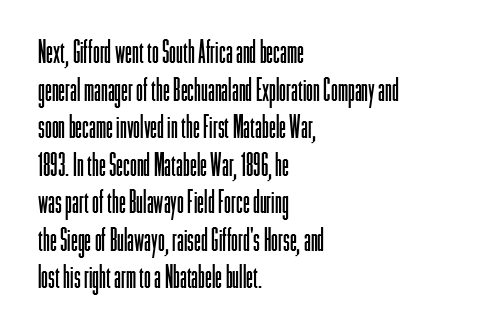
Serifs: no, the terminals of the letterforms are clean. Spacing between characters is what you'd get straight out of the box. Stems and bowls with no extra thickness — not bold. The face used here is proportionally spaced, like ordinary book or web type. The font's upright variant was chosen for this text.
